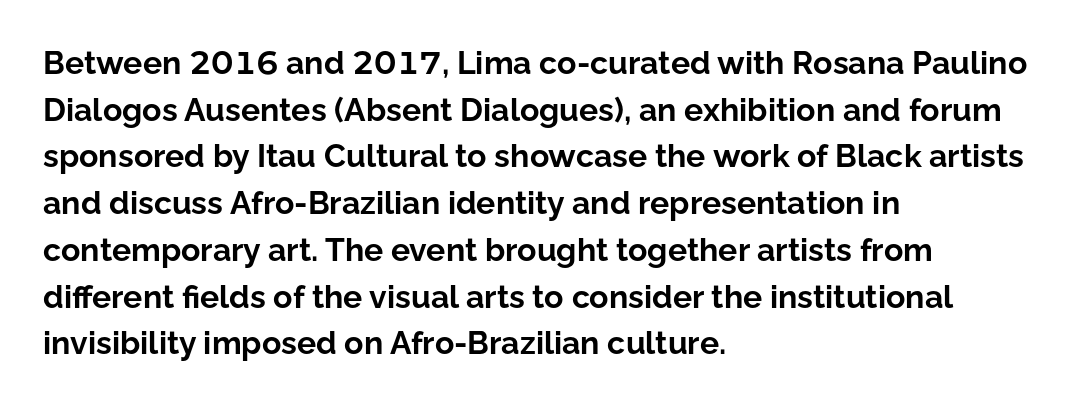
The image shows 32 px bold sans-serif type, upright; set left-aligned, normal line spacing (1.46x), normal letter spacing, not underlined; low stroke contrast and a medium x-height.
